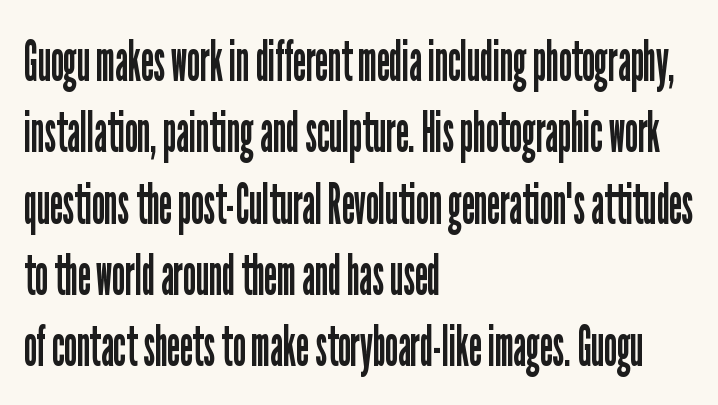
{"serif": "no", "italic": "no", "bold": "no", "weight": "regular", "width": "condensed", "stroke_contrast": "low", "x_height": "medium", "monospaced": "no", "underline": "no", "align": "left", "line_spacing_ratio": 1.23, "letter_spacing": "normal", "letter_spacing_em": 0.0, "glyph_px": 58}
